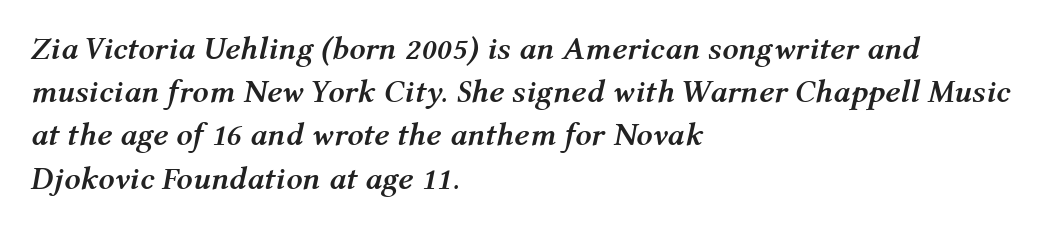
Varying glyph widths throughout — classic text-font behaviour. The specimen omits any rule beneath the text block's lines. If you measured baseline to baseline, you'd find a middling distance. You'd pick this weight for a headline — it's a proper bold. The type is set solid horizontally, with unmodified tracking. The ragged edge is on the right, which tells us the setting is flush left.
